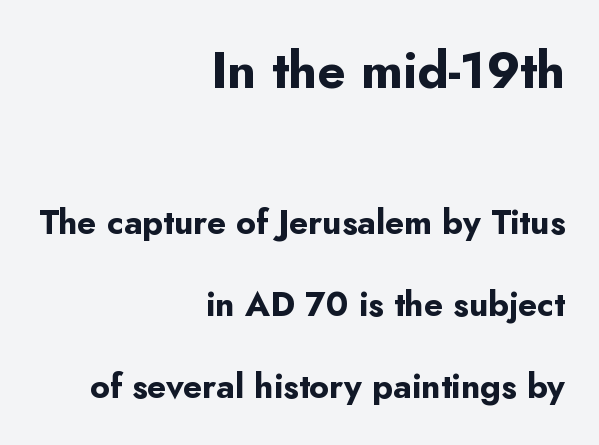
{"serif": "no", "italic": "no", "bold": "yes", "weight": "bold", "width": "normal", "stroke_contrast": "low", "x_height": "small", "monospaced": "no", "underline": "no", "align": "right", "line_spacing": "loose", "line_spacing_ratio": 2.41, "letter_spacing": "normal", "letter_spacing_em": 0.0, "larger_block": "first", "size_ratio": 1.5, "glyph_px": 51}
